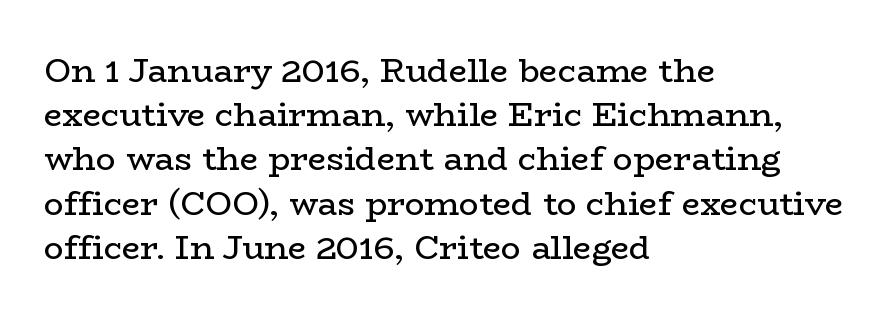
The image shows 33 px regular-weight, wide serif type, upright; set left-aligned, normal line spacing (1.34x), normal letter spacing, not underlined; low stroke contrast and a medium x-height.
